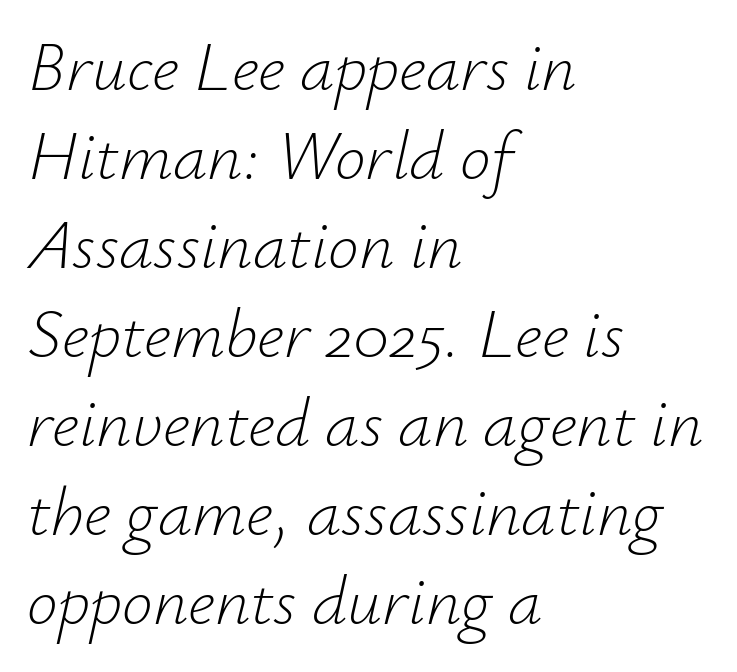
The image shows 69 px light type, italic (leaning right); set left-aligned, normal line spacing (1.29x), normal letter spacing, not underlined; low stroke contrast and a small x-height.
